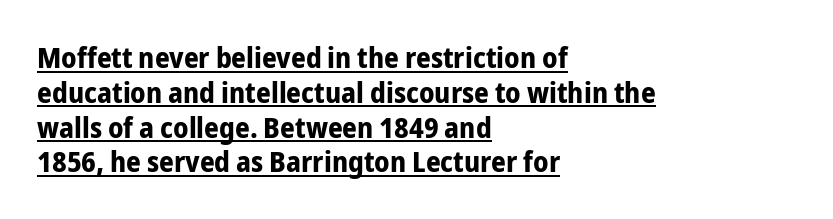
The image shows 29 px bold, condensed sans-serif type, upright; set left-aligned, line spacing 1.2x, normal letter spacing, underlined; low stroke contrast and a medium x-height.
